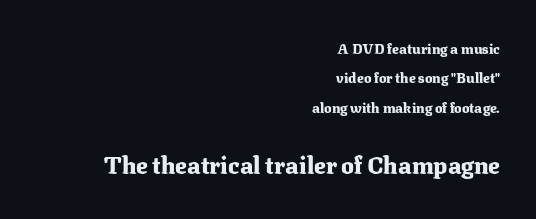
Q: Is the text bold? A: Yes.
Q: Is the text italic (slanted)? A: No, it is upright.
Q: Is the text underlined? A: No.
Q: How is the paragraph aligned? A: Right-aligned.
Q: Is the spacing between letters normal or unusually wide? A: Normal.
Q: Is the spacing between lines tight, normal or loose? A: Loose.
Q: Which block of text is set in a larger size, the first (top) or the second (bottom)? A: The second (bottom) one.
